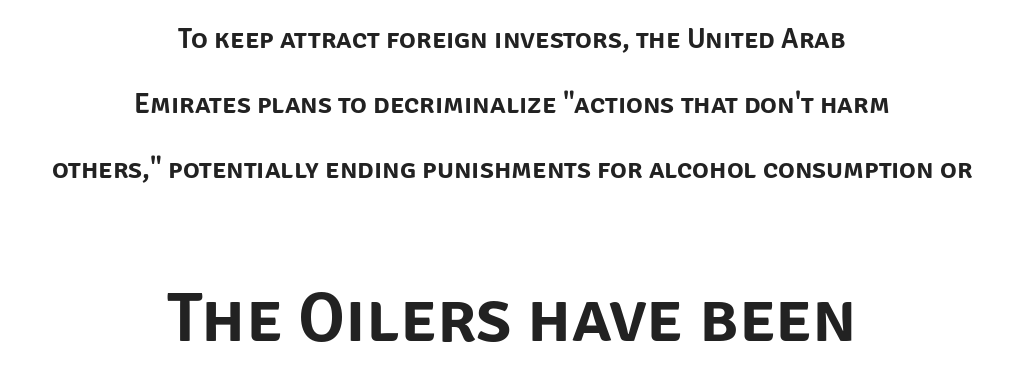
Every stem runs plumb, perpendicular to the baseline. The compositor balanced each line on the midline. The glyphs in this specimen are sans serif. Characters follow at the spacing the type designer built in. These lines stand farther apart than default settings would place them.
